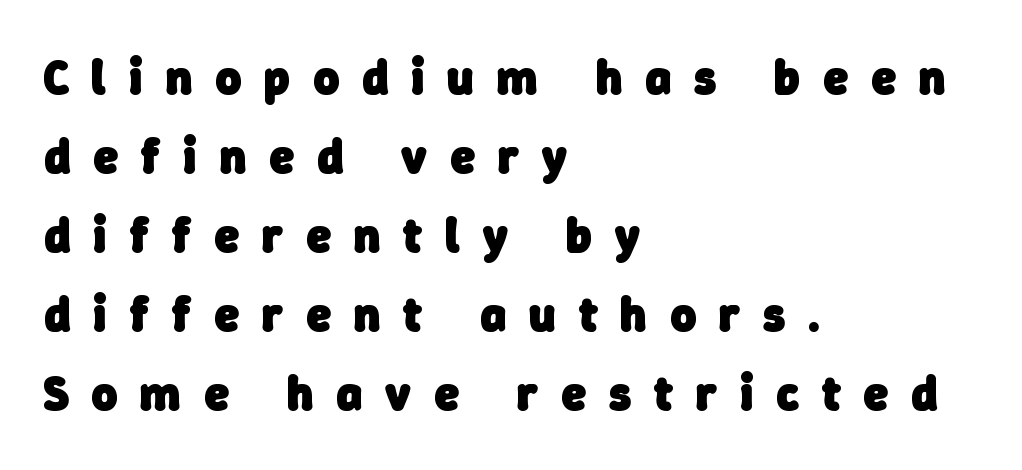
The image shows 49 px heavy sans-serif type; set left-aligned, normal line spacing (1.61x), unusually wide letter spacing (+0.47 em), not underlined; low stroke contrast and a medium x-height.
